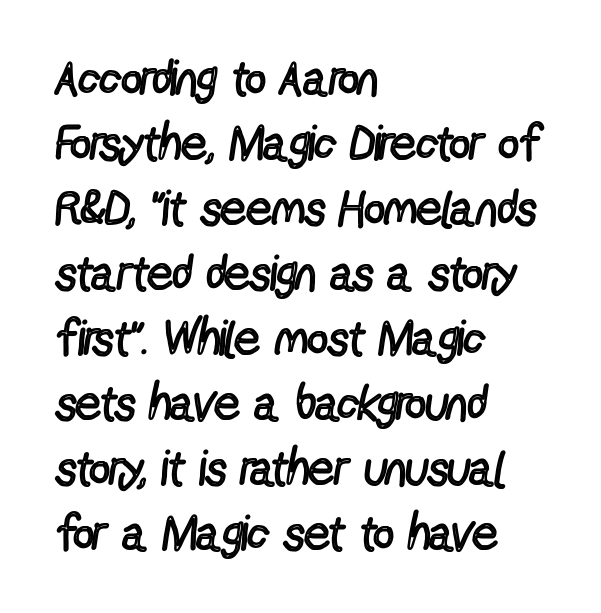
{"serif": "no", "bold": "no", "weight": "regular", "width": "condensed", "x_height": "medium", "monospaced": "no", "underline": "no", "align": "left", "line_spacing": "normal", "line_spacing_ratio": 1.3, "letter_spacing": "normal", "letter_spacing_em": 0.0, "glyph_px": 50}
